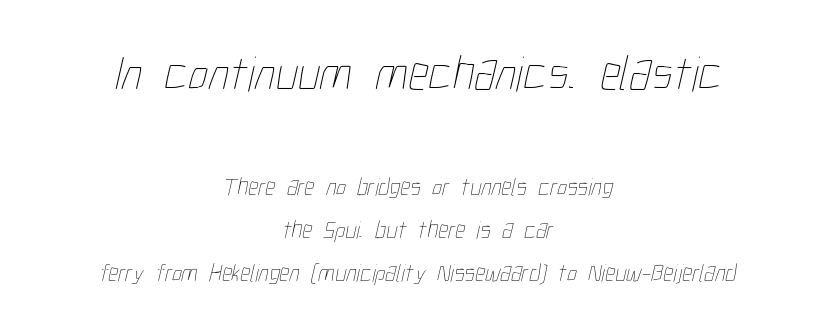
The image shows 50 px thin, condensed type; set centered, line spacing 1.72x, normal letter spacing, not underlined; the first (top) block is 2.0x larger; low stroke contrast and a medium x-height.
